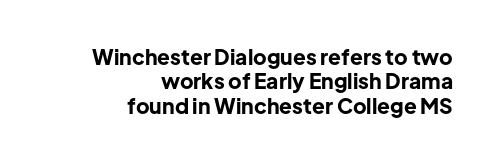
All the whitespace from short lines collects on the left. The tracking reads as untouched default to a designer's eye. This is roman type, the default non-slanted kind. Heft: maximum for text — a bold. Bare-footed words on every line.
